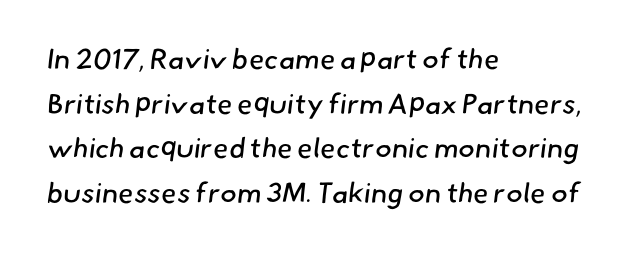
Q: Is the text bold? A: No.
Q: Is the typeface a serif or a sans-serif typeface? A: Sans-serif.
Q: Is the text underlined? A: No.
Q: How is the paragraph aligned? A: Left-aligned.
Q: Is the spacing between letters normal or unusually wide? A: Normal.
Q: Is the spacing between lines tight, normal or loose? A: Normal.
Q: Width (condensed, normal, or wide)? A: Normal.
Q: Stroke contrast? A: Low.
Q: x-height? A: Small.
Q: Monospaced? A: No.
